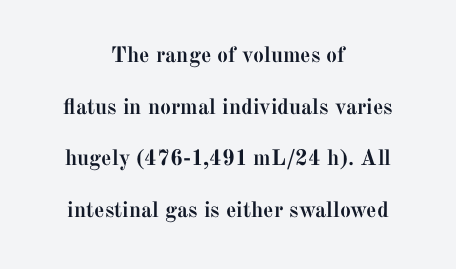
{"italic": "no", "bold": "yes", "underline": "no", "align": "center", "line_spacing": "loose", "line_spacing_ratio": 2.35, "letter_spacing": "normal", "letter_spacing_em": 0.0, "glyph_px": 22}
